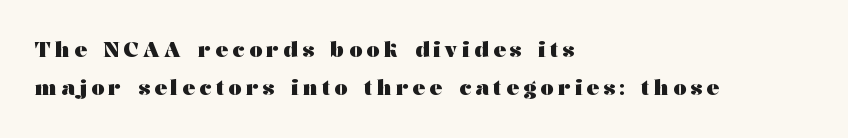
Weight: bold. Inter-character spacing is expanded well beyond the font's built-in metrics. Nope, not italic — everything's standing straight. Clear beneath every line of the passage. The setting favours the left margin, as ordinary paragraphs usually do.
